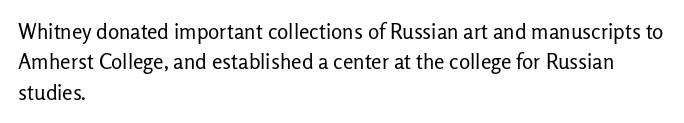
Q: Is the text bold? A: No.
Q: Is the text italic (slanted)? A: No, it is upright.
Q: Is the text underlined? A: No.
Q: How is the paragraph aligned? A: Left-aligned.
Q: Is the spacing between letters normal or unusually wide? A: Normal.
Q: Is the spacing between lines tight, normal or loose? A: Normal.
